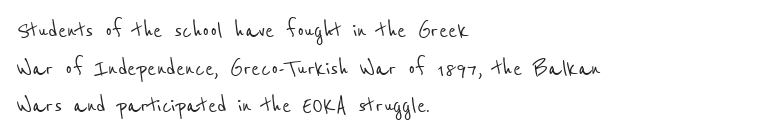
Caption: multi-line text, flush left, ragged right. Just letters on the line, the space beneath them empty. Line spacing here is normal. Words appear dense and cohesive because spacing is normal.
